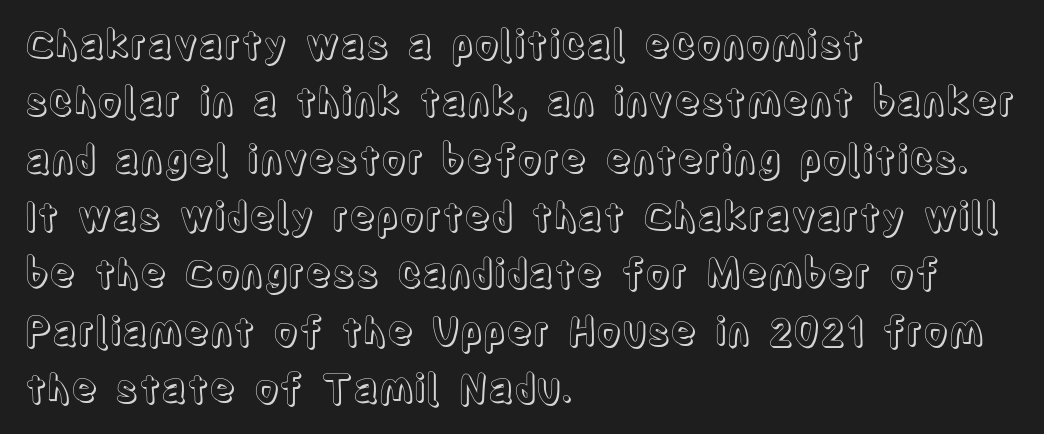
Standard letterfit; no display-style spreading of the glyphs. Lines of text with bare space underneath. The passage shown stacks its lines at a standard gap. You could not count columns in this text — the font is proportionally spaced. Typeset ragged right — the left edge is the straight one. If you drew a line through each stem, it would be perfectly vertical.
